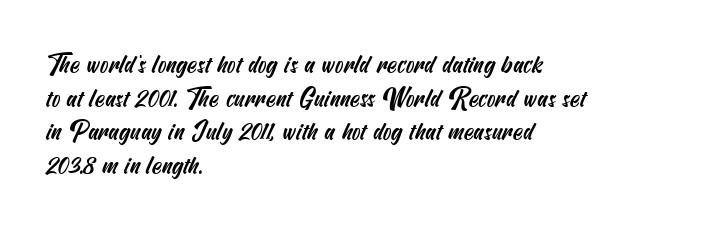
{"underline": "no", "align": "left", "line_spacing": "normal", "line_spacing_ratio": 1.35, "letter_spacing": "normal", "letter_spacing_em": 0.0, "glyph_px": 25}
